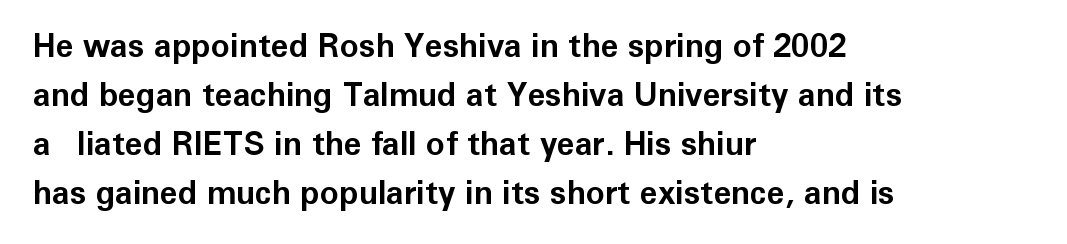
The image shows 32 px bold sans-serif type, upright; set left-aligned, normal line spacing (1.53x), normal letter spacing, not underlined; low stroke contrast and a medium x-height.
